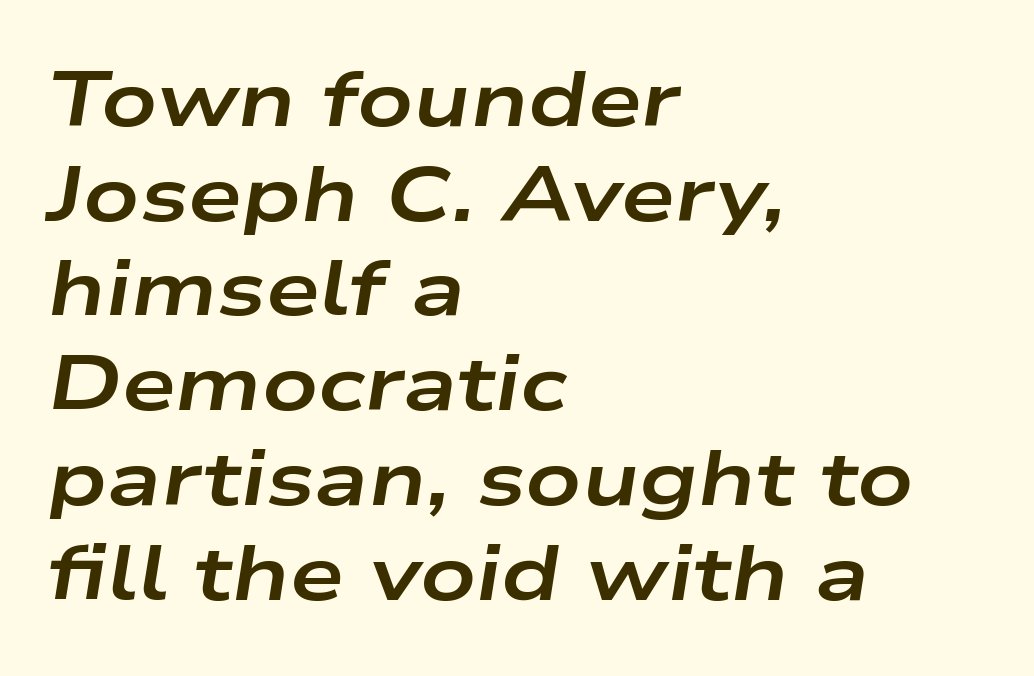
The image shows 77 px bold, wide type, italic (leaning right); set left-aligned, line spacing 1.23x, normal letter spacing, not underlined; low stroke contrast and a medium x-height.
